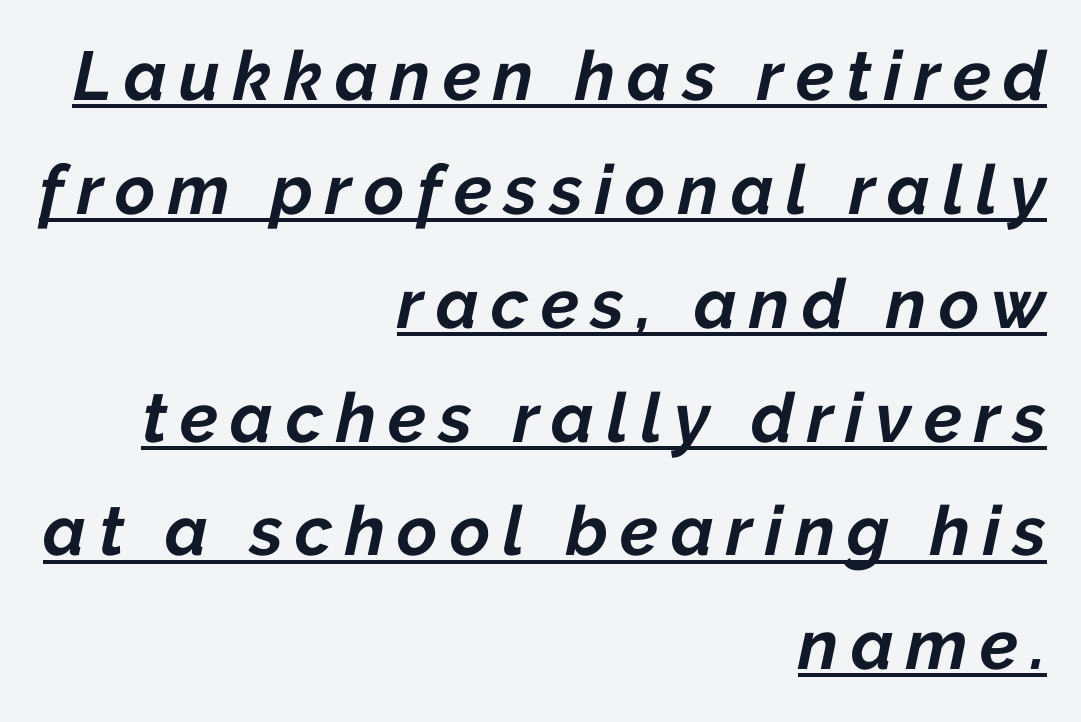
Q: Is the text bold? A: Yes.
Q: Is the text italic (slanted)? A: Yes, it leans right by about 12 degrees.
Q: Is the text underlined? A: Yes.
Q: How is the paragraph aligned? A: Right-aligned.
Q: Is the spacing between lines tight, normal or loose? A: Normal.
Q: Width (condensed, normal, or wide)? A: Normal.
Q: Stroke contrast? A: Low.
Q: x-height? A: Medium.
Q: Monospaced? A: No.
